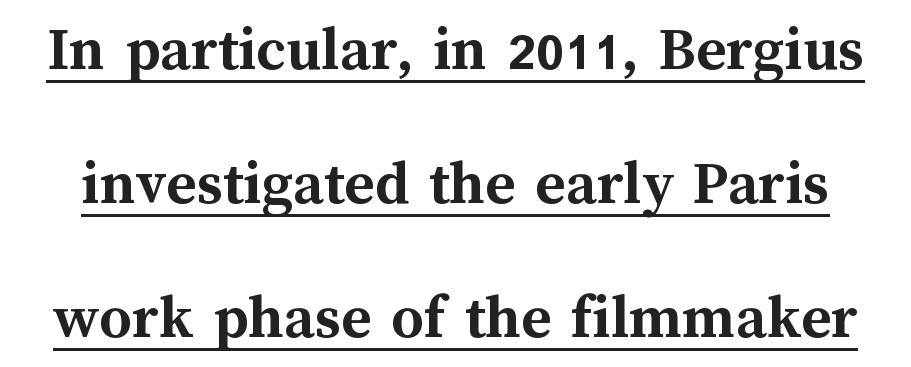
A full-strength bold gives these letters their thick strokes. The face used here is proportionally spaced, like ordinary book or web type. This rendering leaves character spacing at its baseline value. Beneath each row of characters lies a ruled line. Posture: upright roman.
